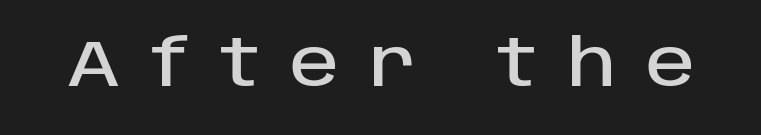
Q: Is the text italic (slanted)? A: No, it is upright.
Q: Is the typeface a serif or a sans-serif typeface? A: Sans-serif.
Q: Is the text underlined? A: No.
Q: Is the spacing between letters normal or unusually wide? A: Unusually wide.
Q: Width (condensed, normal, or wide)? A: Normal.
Q: Stroke contrast? A: Low.
Q: x-height? A: Large.
Q: Monospaced? A: No.
